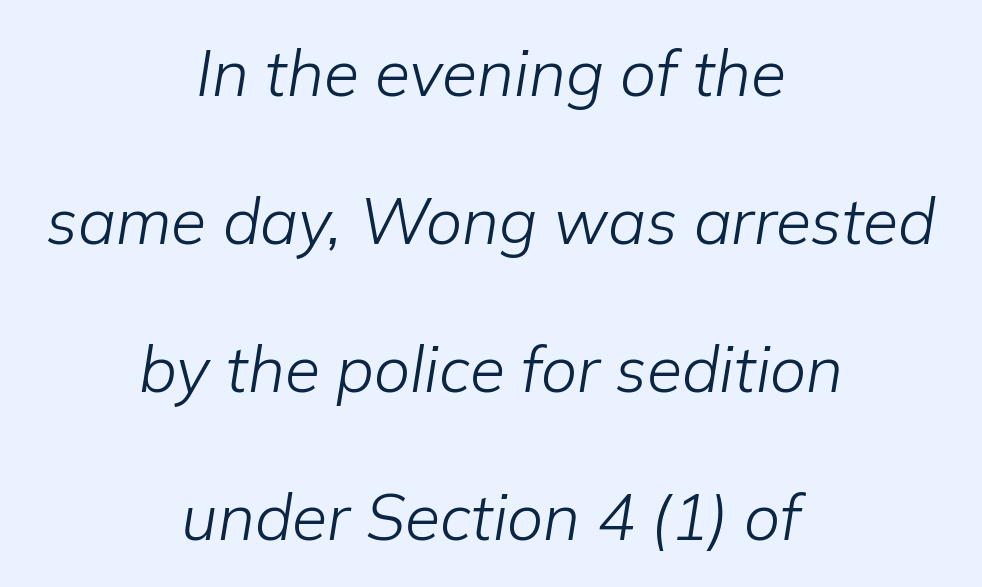
The image shows 64 px light type, italic (leaning right); set centered, loose line spacing (2.31x), normal letter spacing, not underlined; low stroke contrast and a medium x-height.
